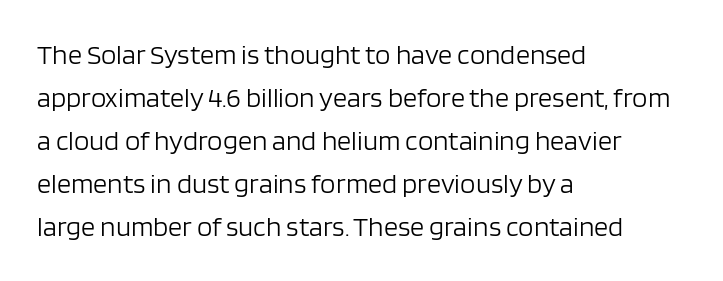
Leading matches the norm, producing a regular column. Inter-character spacing is left at the font's built-in metrics. Nope, no serifs anywhere on these letters. Unbolded letterforms with no extra heft. Anything drawn beneath the words? Only blank space. The typography opts for an upright posture over an oblique one.
